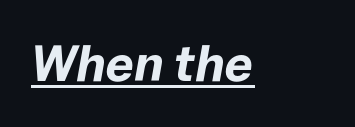
{"italic": "yes", "lean": "right", "slant_degrees": 10, "bold": "yes", "weight": "bold", "width": "normal", "stroke_contrast": "low", "x_height": "medium", "monospaced": "no", "underline": "yes", "letter_spacing": "normal", "letter_spacing_em": 0.0, "glyph_px": 51}
